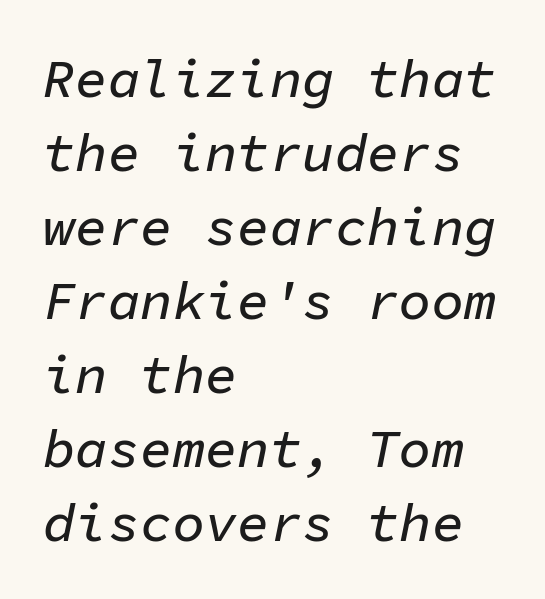
{"italic": "yes", "lean": "right", "slant_degrees": 11, "width": "normal", "stroke_contrast": "low", "x_height": "medium", "monospaced": "yes", "underline": "no", "align": "left", "line_spacing": "normal", "line_spacing_ratio": 1.37, "letter_spacing": "normal", "letter_spacing_em": 0.0, "glyph_px": 54}
